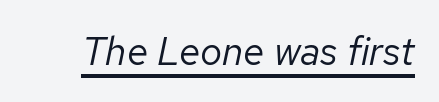
Q: Is the text bold? A: No.
Q: Is the text italic (slanted)? A: Yes, it leans right by about 12 degrees.
Q: Is the text underlined? A: Yes.
Q: Is the spacing between letters normal or unusually wide? A: Normal.
Q: Width (condensed, normal, or wide)? A: Normal.
Q: Stroke contrast? A: Low.
Q: x-height? A: Medium.
Q: Monospaced? A: No.
